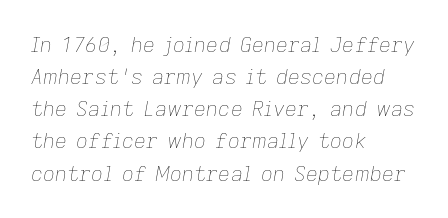
{"italic": "yes", "lean": "right", "slant_degrees": 9, "bold": "no", "underline": "no", "align": "left", "line_spacing": "normal", "line_spacing_ratio": 1.53, "letter_spacing": "normal", "letter_spacing_em": 0.0, "glyph_px": 21}
